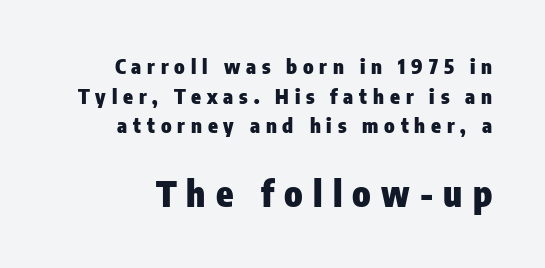
No italicization has been applied; the sample stays upright. Check under the words: just untouched page. You could not count columns in this text — the font is proportionally spaced. This rendering widens character spacing well past its baseline value. The passage shown is emphatically bold.
